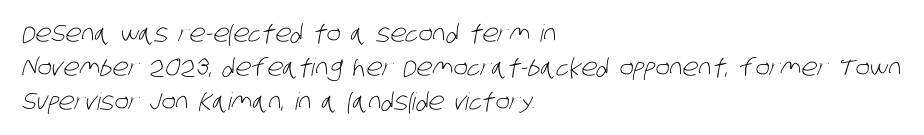
{"bold": "no", "underline": "no", "align": "left", "line_spacing": "normal", "line_spacing_ratio": 1.41, "letter_spacing": "normal", "letter_spacing_em": 0.0, "glyph_px": 24}
